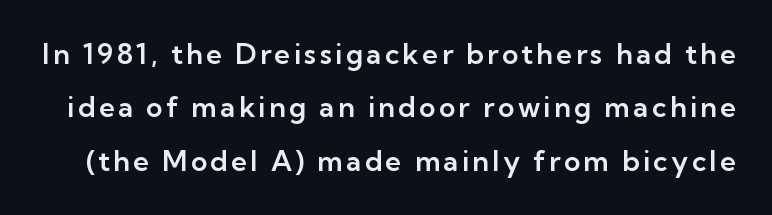
{"serif": "no", "italic": "no", "width": "normal", "stroke_contrast": "low", "x_height": "medium", "monospaced": "no", "underline": "no", "line_spacing": "loose", "line_spacing_ratio": 1.91, "glyph_px": 28}
